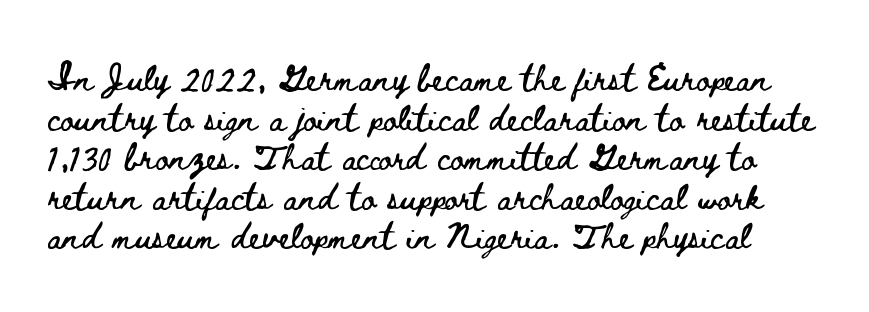
In terms of letterspacing, this is plain default setting. Regular leading. Lines of text with bare space underneath.
